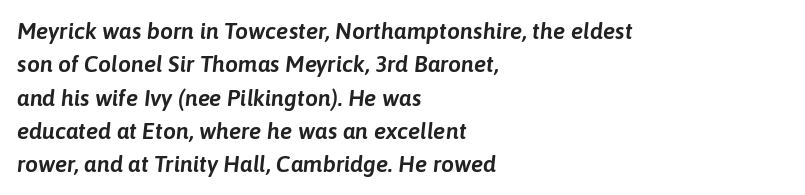
Would a proofreader flag this as italicized? Yes. Caption: standard tracking, unaltered. Leftover space on each line is placed entirely after the last word. Each row of text sits above clean, open space. The line-height multiplier appears to be the usual default.
